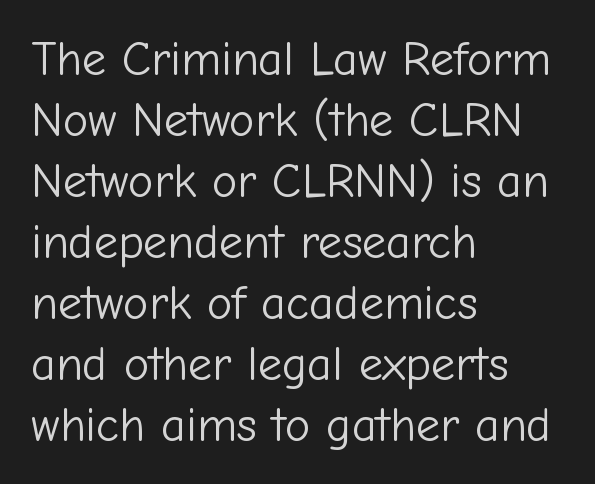
Q: Is the text bold? A: No.
Q: Is the text italic (slanted)? A: No, it is upright.
Q: Is the typeface a serif or a sans-serif typeface? A: Sans-serif.
Q: Is the text underlined? A: No.
Q: How is the paragraph aligned? A: Left-aligned.
Q: Is the spacing between letters normal or unusually wide? A: Normal.
Q: Is the spacing between lines tight, normal or loose? A: Normal.
Q: Width (condensed, normal, or wide)? A: Normal.
Q: Stroke contrast? A: Low.
Q: x-height? A: Medium.
Q: Monospaced? A: No.
